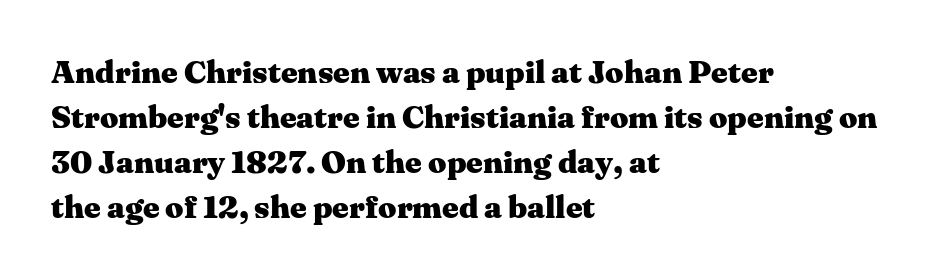
The image shows 32 px heavy, wide serif type, upright; set left-aligned, normal line spacing (1.41x), normal letter spacing, not underlined; medium stroke contrast and a medium x-height.
